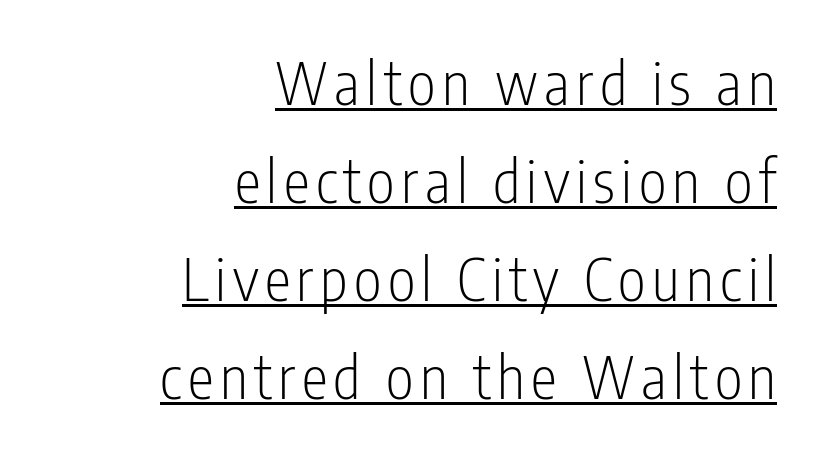
{"serif": "no", "italic": "no", "bold": "no", "weight": "light", "width": "condensed", "stroke_contrast": "low", "x_height": "medium", "monospaced": "no", "underline": "yes", "align": "right", "line_spacing": "normal", "line_spacing_ratio": 1.66, "glyph_px": 59}
